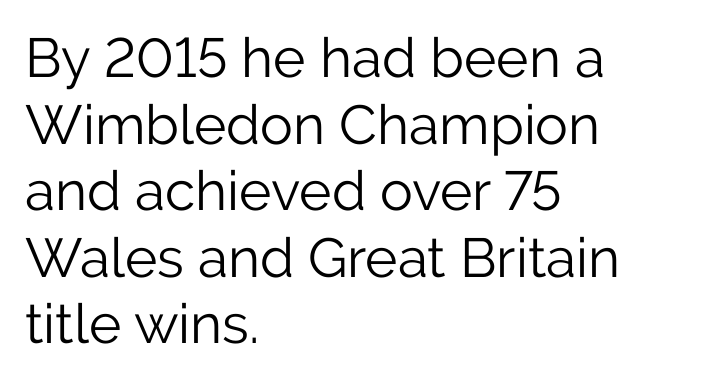
Q: Is the text bold? A: No.
Q: Is the text italic (slanted)? A: No, it is upright.
Q: Is the typeface a serif or a sans-serif typeface? A: Sans-serif.
Q: Is the text underlined? A: No.
Q: How is the paragraph aligned? A: Left-aligned.
Q: Is the spacing between letters normal or unusually wide? A: Normal.
Q: Width (condensed, normal, or wide)? A: Normal.
Q: Stroke contrast? A: Low.
Q: x-height? A: Medium.
Q: Monospaced? A: No.
